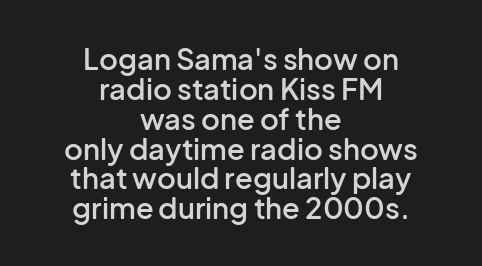
Q: Is the text bold? A: Semi-bold.
Q: Is the text italic (slanted)? A: No, it is upright.
Q: Is the typeface a serif or a sans-serif typeface? A: Sans-serif.
Q: Is the text underlined? A: No.
Q: How is the paragraph aligned? A: Centered.
Q: Is the spacing between letters normal or unusually wide? A: Normal.
Q: Is the spacing between lines tight, normal or loose? A: Tight.
Q: Width (condensed, normal, or wide)? A: Normal.
Q: Stroke contrast? A: Low.
Q: x-height? A: Medium.
Q: Monospaced? A: No.
